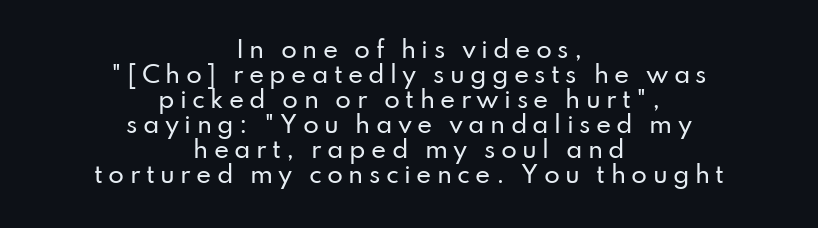
{"italic": "no", "underline": "no", "align": "center", "line_spacing": "tight", "line_spacing_ratio": 1.09, "letter_spacing": "wide", "letter_spacing_em": 0.23, "glyph_px": 23}
